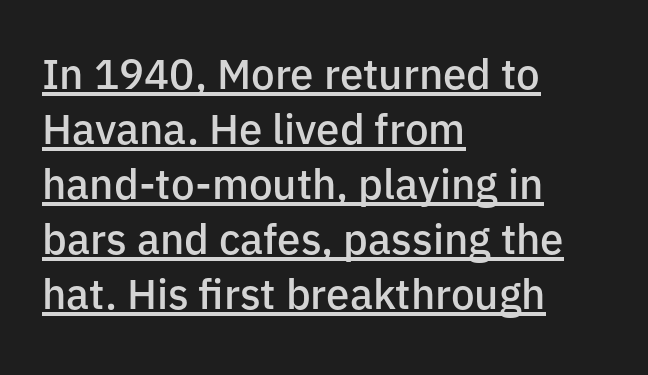
Q: Is the text bold? A: Semi-bold.
Q: Is the text italic (slanted)? A: No, it is upright.
Q: Is the typeface a serif or a sans-serif typeface? A: Sans-serif.
Q: Is the text underlined? A: Yes.
Q: How is the paragraph aligned? A: Left-aligned.
Q: Is the spacing between letters normal or unusually wide? A: Normal.
Q: Is the spacing between lines tight, normal or loose? A: Normal.
Q: Width (condensed, normal, or wide)? A: Normal.
Q: Stroke contrast? A: Low.
Q: x-height? A: Medium.
Q: Monospaced? A: No.
